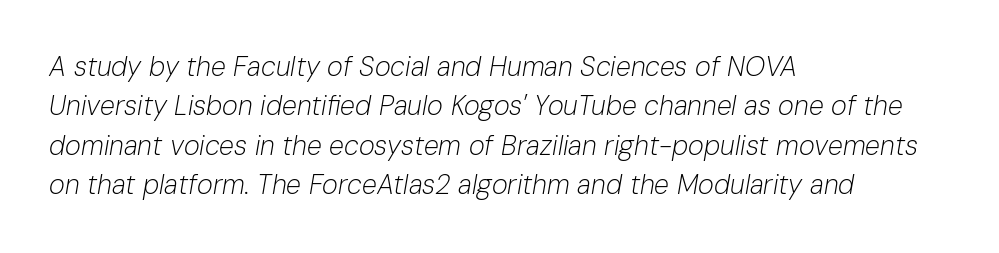
What's the leading like? Ordinary, nothing unusual. Vertical stems look standard width or narrower in stroke. Glyph-to-glyph distance matches everyday printed text. Anything drawn beneath the words? Only blank space. The setting favours the left margin, as ordinary paragraphs usually do.
